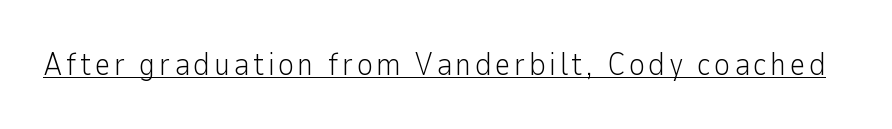
The image shows 31 px light sans-serif type, upright; set underlined; low stroke contrast and a medium x-height.
